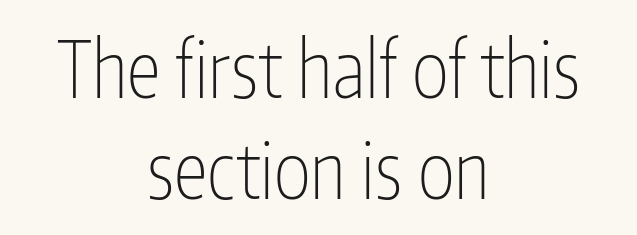
The image shows 78 px thin, condensed sans-serif type, upright; set centered, normal line spacing (1.3x), normal letter spacing, not underlined; low stroke contrast and a medium x-height.
